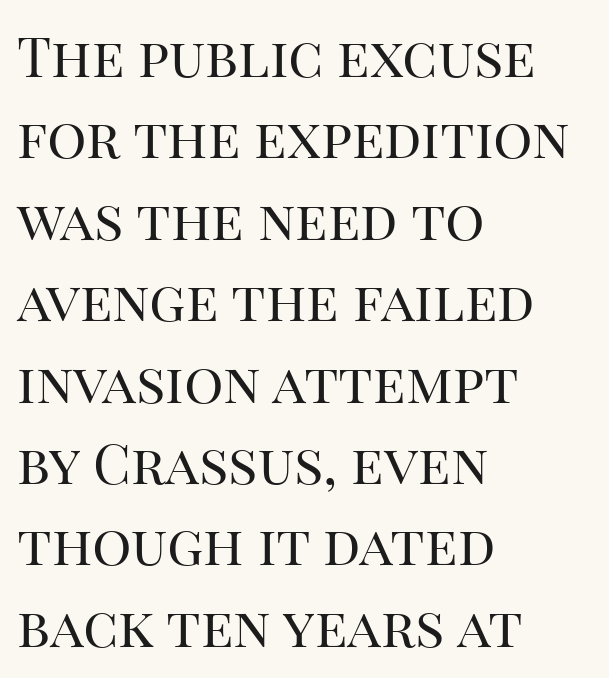
Q: Is the text bold? A: No.
Q: Is the text italic (slanted)? A: No, it is upright.
Q: Is the typeface a serif or a sans-serif typeface? A: Serif.
Q: Is the text underlined? A: No.
Q: How is the paragraph aligned? A: Left-aligned.
Q: Is the spacing between letters normal or unusually wide? A: Normal.
Q: Is the spacing between lines tight, normal or loose? A: Normal.
Q: Width (condensed, normal, or wide)? A: Normal.
Q: Stroke contrast? A: High.
Q: x-height? A: Large.
Q: Monospaced? A: No.
